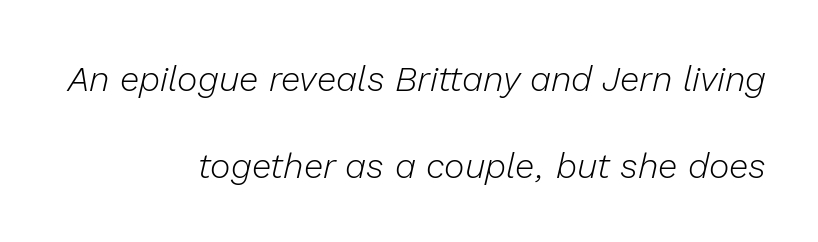
{"italic": "yes", "lean": "right", "slant_degrees": 13, "bold": "no", "weight": "light", "width": "normal", "stroke_contrast": "low", "x_height": "medium", "monospaced": "no", "underline": "no", "align": "right", "line_spacing": "loose", "line_spacing_ratio": 2.48, "letter_spacing": "normal", "letter_spacing_em": 0.0, "glyph_px": 35}
